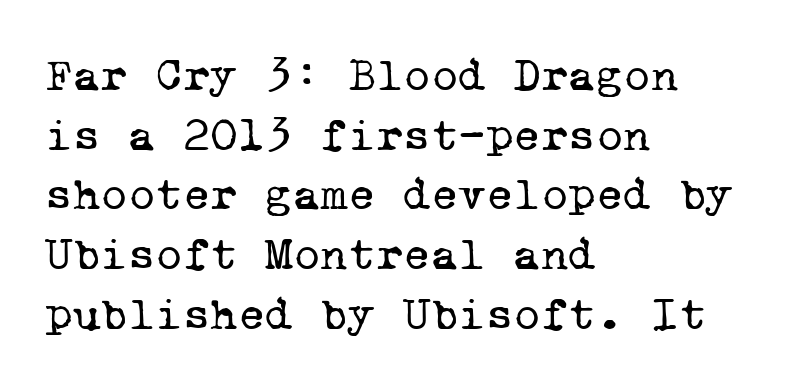
Bold? No — there's no thickening of the strokes. Students, note that the glyphs here touch the page at normal intervals. The leading is moderate, giving the passage an even texture. The face used here is monospaced, like something from a code editor. The compositor pushed each line to the left boundary.
